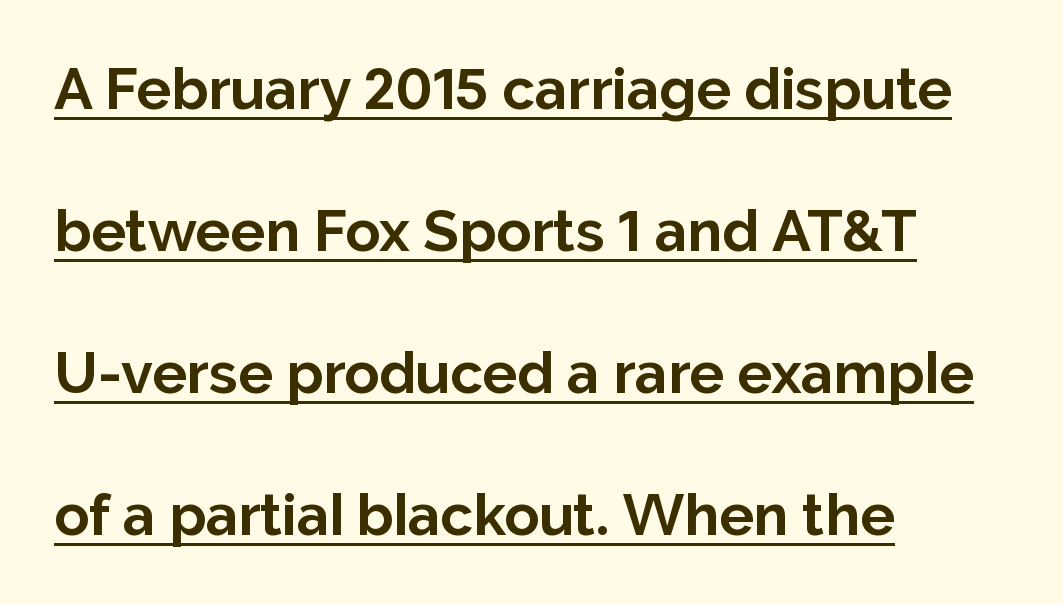
Varying glyph widths throughout — classic text-font behaviour. The type family on display is of the sans-serif kind. Widely set lines give the paragraph a tall, airy silhouette. The lettering stays uniformly vertical, giving the passage a roman look. The line texture is even and compact thanks to regular tracking. Strong, thick strokes mark this as bold type.
